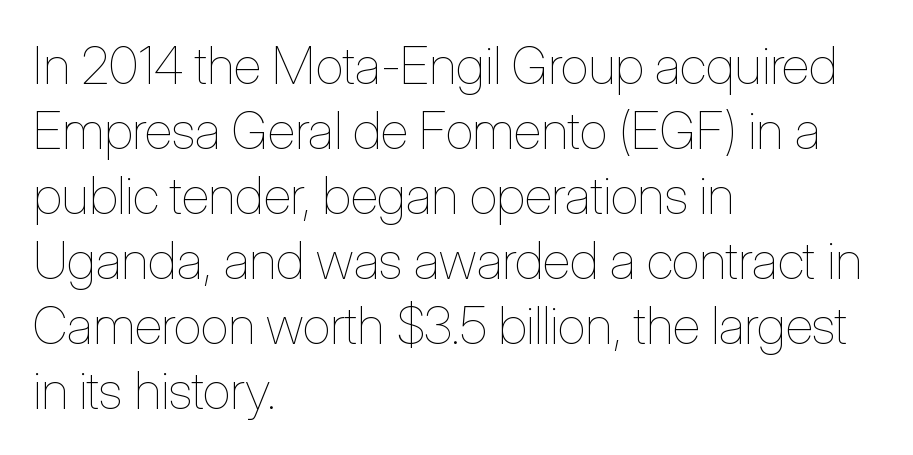
{"italic": "no", "bold": "no", "weight": "thin", "width": "condensed", "stroke_contrast": "low", "x_height": "medium", "monospaced": "no", "underline": "no", "align": "left", "line_spacing": "normal", "line_spacing_ratio": 1.25, "letter_spacing": "normal", "letter_spacing_em": 0.0, "glyph_px": 52}
